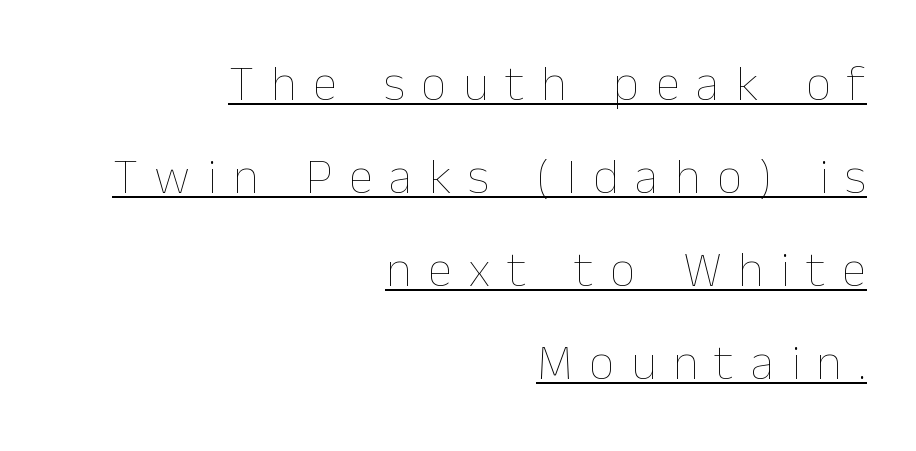
The image shows 50 px thin type, upright; set right-aligned, line spacing 1.86x, unusually wide letter spacing (+0.33 em), underlined; low stroke contrast and a medium x-height.
